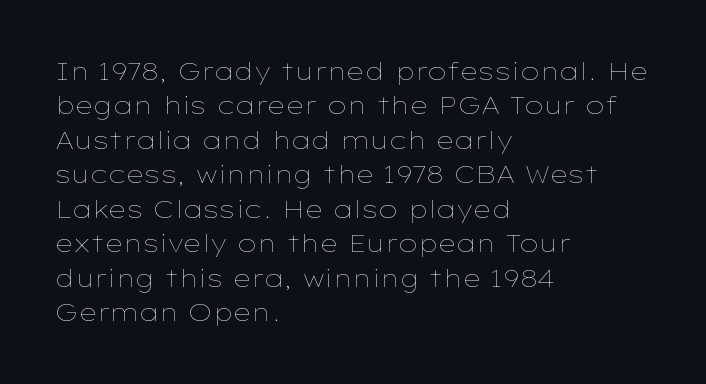
Spacing between characters is what you'd get straight out of the box. The passage shown is not underscored anywhere. The lines in this sample share a left origin and differ only in where they stop. The lines sit at an ordinary, default distance from one another. Is the type heavy? It reads as light-to-regular instead.
